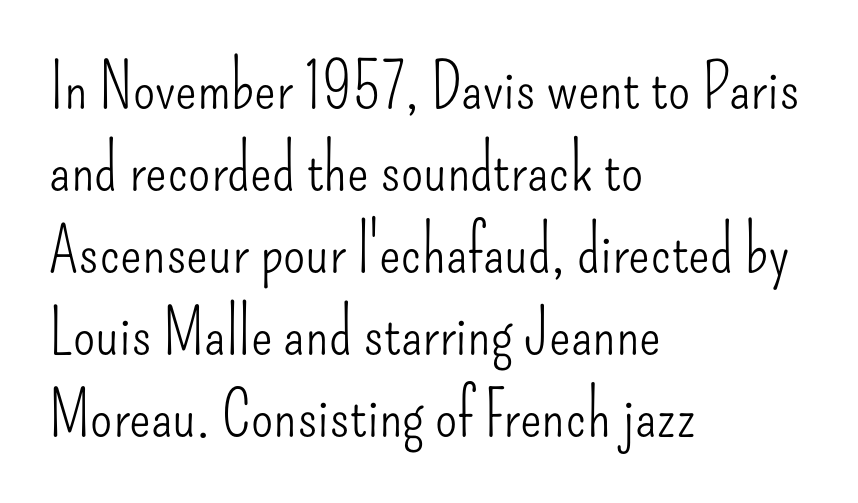
{"serif": "no", "italic": "no", "bold": "no", "weight": "light", "width": "condensed", "stroke_contrast": "low", "x_height": "small", "monospaced": "no", "underline": "no", "align": "left", "line_spacing": "normal", "line_spacing_ratio": 1.28, "letter_spacing": "normal", "letter_spacing_em": 0.0, "glyph_px": 64}
